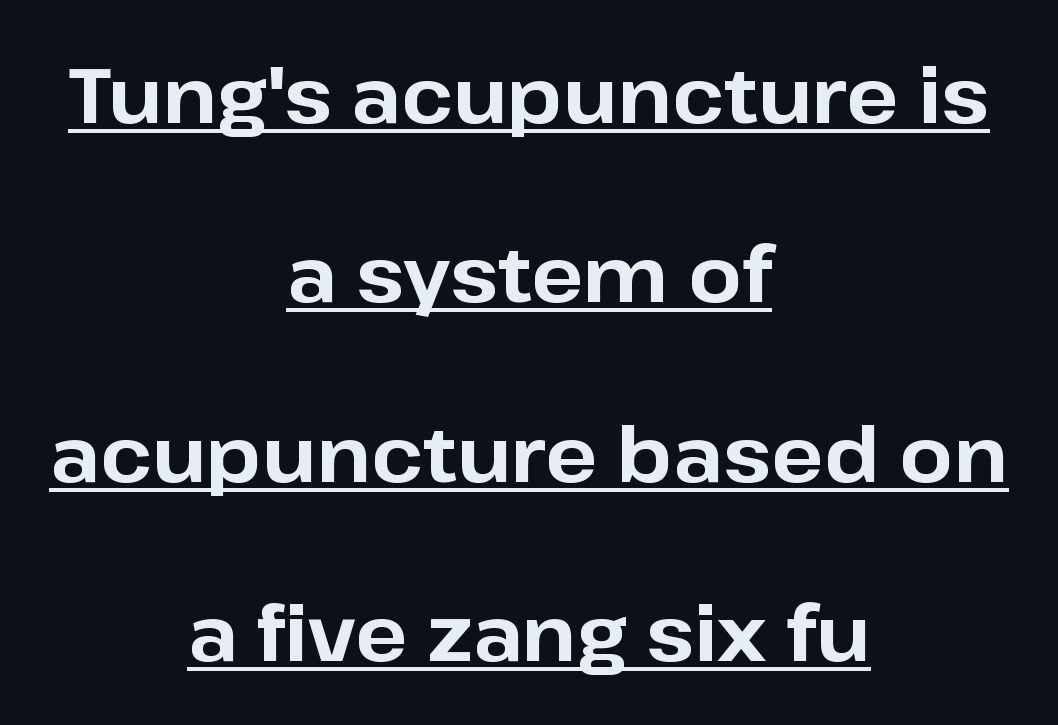
A roman cut, with each character standing at attention. These lines are rendered in a variable-pitch font. The setting favours the middle, as headings and verse often do. This block would shrink considerably if given ordinary leading; it's expanded now. What weight is shown? A full bold with thick strokes. Look at the tracking — it's just the regular setting, nothing added.
